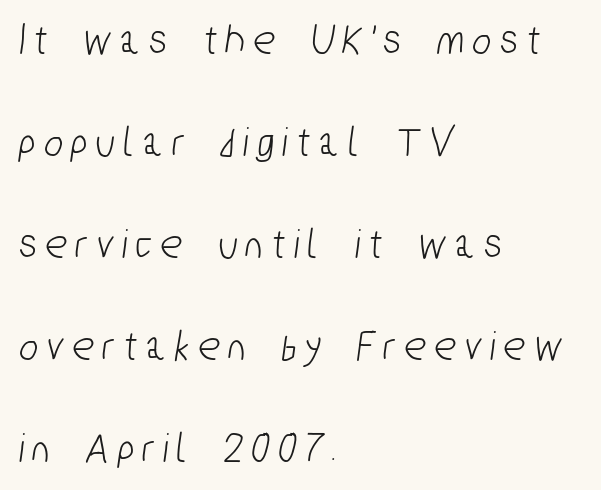
Q: Is the typeface a serif or a sans-serif typeface? A: Sans-serif.
Q: Is the text underlined? A: No.
Q: How is the paragraph aligned? A: Left-aligned.
Q: Is the spacing between letters normal or unusually wide? A: Unusually wide.
Q: Is the spacing between lines tight, normal or loose? A: Loose.
Q: Width (condensed, normal, or wide)? A: Condensed.
Q: Stroke contrast? A: Low.
Q: x-height? A: Medium.
Q: Monospaced? A: No.
